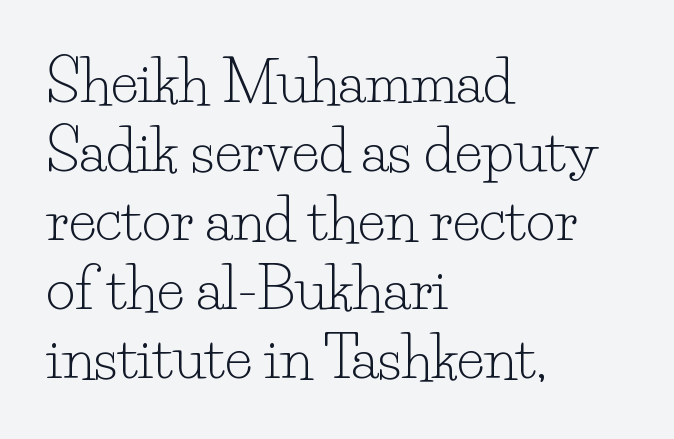
Clear beneath every line of the passage. What stands out about the letter spacing? Nothing — it is the standard amount. Is the type heavy? It reads as light-to-regular instead. Think of a printed novel: that variable character pitch is what you see here. The text was rendered using a seriffed face with decorative stroke endings. Every character sits straight up, as roman type does.
